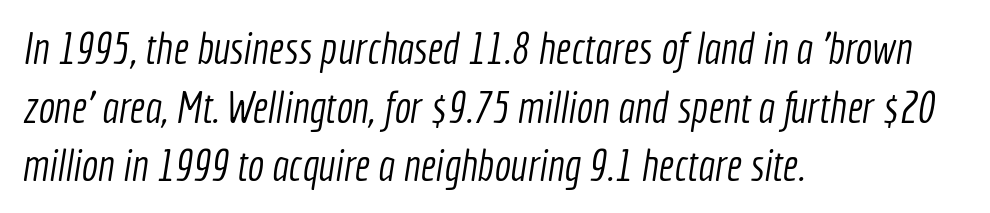
The face used here is proportionally spaced, like ordinary book or web type. Each letter's strokes conclude bluntly, with no projecting serifs. Weight class: somewhere from thin through regular. If you drew a ruler down the left edge, every line would touch it. Successive baselines arrive at the customary interval.
